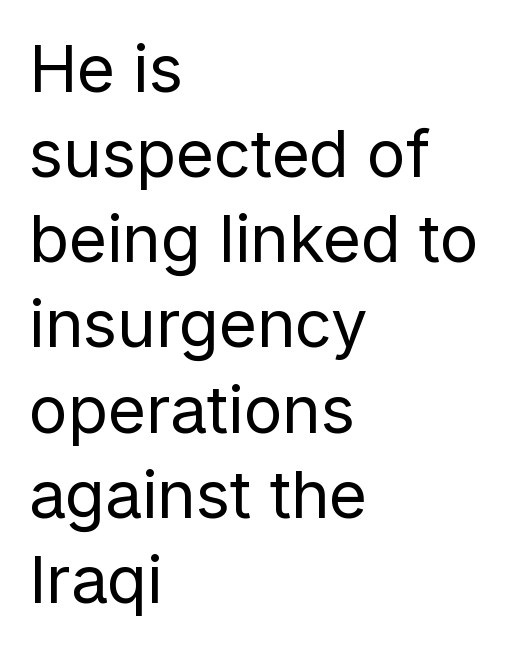
{"serif": "no", "italic": "no", "bold": "no", "weight": "regular", "width": "normal", "stroke_contrast": "low", "x_height": "medium", "monospaced": "no", "underline": "no", "align": "left", "line_spacing": "normal", "line_spacing_ratio": 1.31, "letter_spacing": "normal", "letter_spacing_em": 0.0, "glyph_px": 65}
